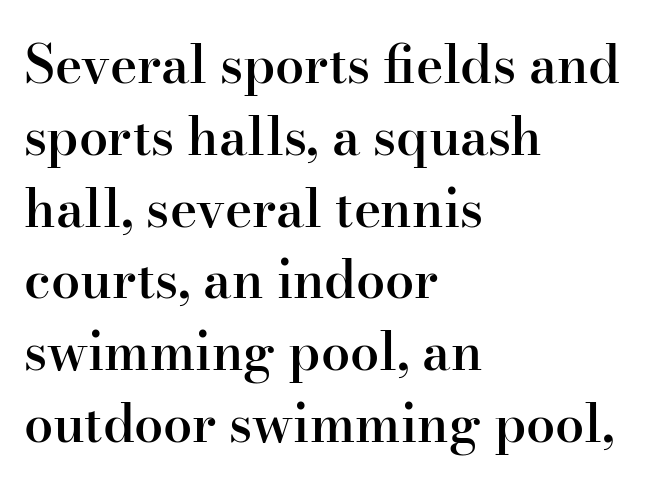
Q: Is the text bold? A: Semi-bold.
Q: Is the text italic (slanted)? A: No, it is upright.
Q: Is the typeface a serif or a sans-serif typeface? A: Serif.
Q: Is the text underlined? A: No.
Q: How is the paragraph aligned? A: Left-aligned.
Q: Is the spacing between letters normal or unusually wide? A: Normal.
Q: Is the spacing between lines tight, normal or loose? A: Normal.
Q: Width (condensed, normal, or wide)? A: Normal.
Q: Stroke contrast? A: High.
Q: x-height? A: Small.
Q: Monospaced? A: No.
